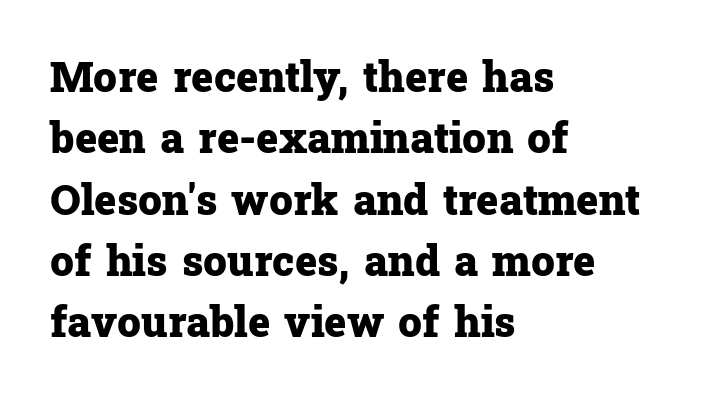
Q: Is the text bold? A: Yes.
Q: Is the text italic (slanted)? A: No, it is upright.
Q: Is the typeface a serif or a sans-serif typeface? A: Serif.
Q: Is the text underlined? A: No.
Q: How is the paragraph aligned? A: Left-aligned.
Q: Is the spacing between letters normal or unusually wide? A: Normal.
Q: Is the spacing between lines tight, normal or loose? A: Normal.
Q: Width (condensed, normal, or wide)? A: Normal.
Q: Stroke contrast? A: Low.
Q: x-height? A: Medium.
Q: Monospaced? A: No.
